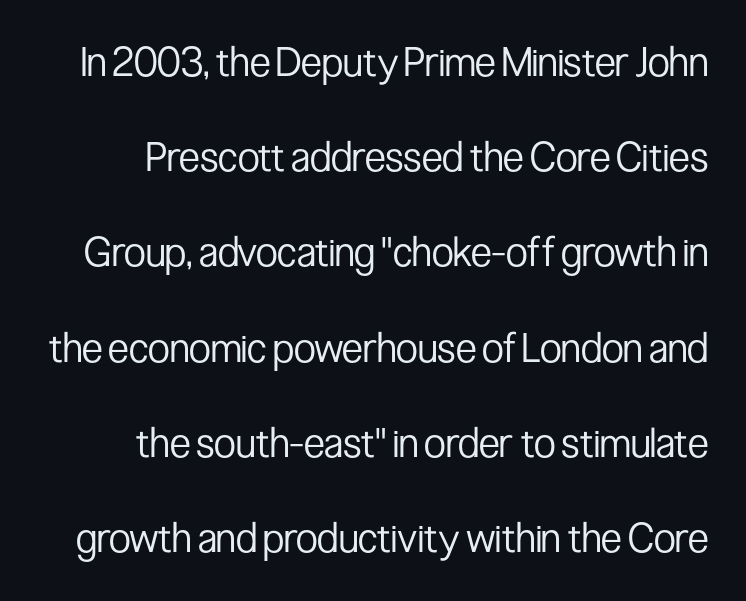
The image shows 40 px regular-weight, condensed sans-serif type, upright; set loose line spacing (2.38x), normal letter spacing, not underlined; low stroke contrast and a medium x-height.
